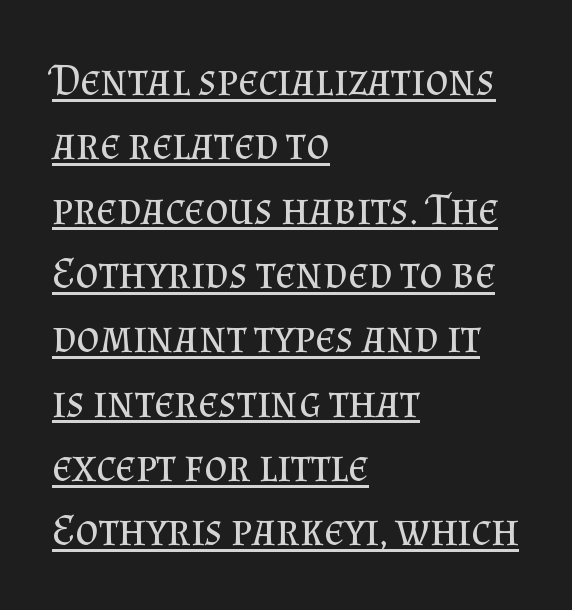
The image shows 45 px regular-weight serif type, upright; set left-aligned, normal line spacing (1.43x), normal letter spacing, underlined; medium stroke contrast and a small x-height.
